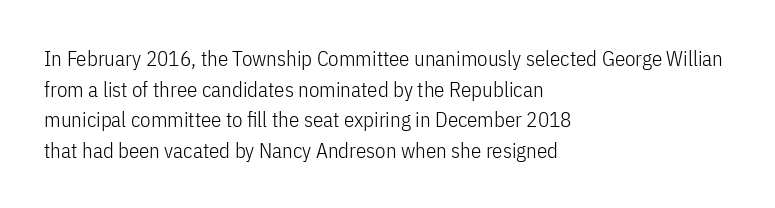
{"italic": "no", "bold": "no", "underline": "no", "align": "left", "line_spacing": "normal", "line_spacing_ratio": 1.46, "letter_spacing": "normal", "letter_spacing_em": 0.0, "glyph_px": 21}
